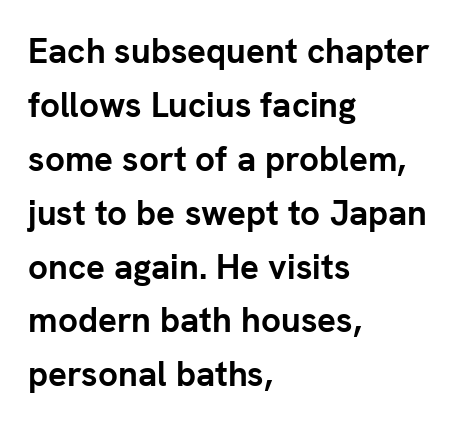
Q: Is the text bold? A: Yes.
Q: Is the text italic (slanted)? A: No, it is upright.
Q: Is the typeface a serif or a sans-serif typeface? A: Sans-serif.
Q: Is the text underlined? A: No.
Q: How is the paragraph aligned? A: Left-aligned.
Q: Is the spacing between letters normal or unusually wide? A: Normal.
Q: Is the spacing between lines tight, normal or loose? A: Normal.
Q: Width (condensed, normal, or wide)? A: Normal.
Q: Stroke contrast? A: Low.
Q: x-height? A: Medium.
Q: Monospaced? A: No.
